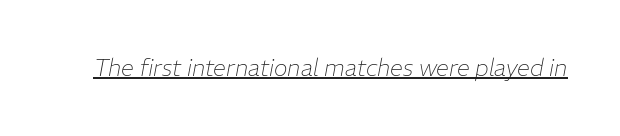
{"italic": "yes", "lean": "right", "slant_degrees": 11, "bold": "no", "underline": "yes", "letter_spacing": "normal", "letter_spacing_em": 0.0, "glyph_px": 23}
